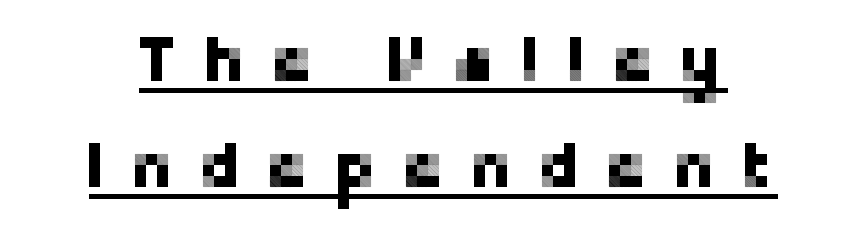
Reading down the column, the eye jumps a familiar distance to each next line. Spacing verdict: proportional, widths tailored to each character. Somebody hit Ctrl+U on this one — the words are underlined. The specimen reads as upright at a glance. Typeset on center — no edge is straight. I'd call this a sans setting — the letters go barefoot.
